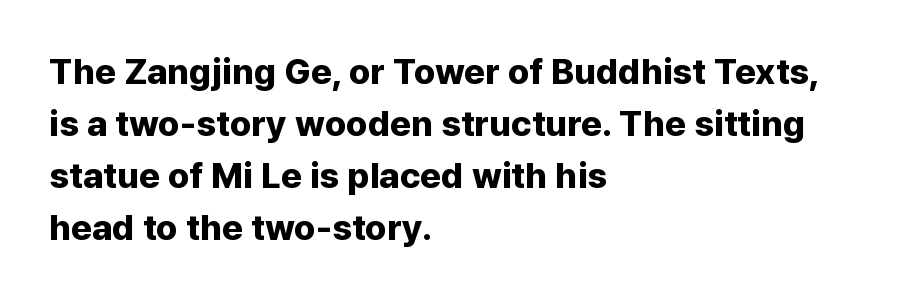
{"serif": "no", "italic": "no", "bold": "yes", "weight": "bold", "width": "normal", "stroke_contrast": "low", "x_height": "medium", "monospaced": "no", "underline": "no", "align": "left", "line_spacing": "normal", "line_spacing_ratio": 1.44, "letter_spacing": "normal", "letter_spacing_em": 0.0, "glyph_px": 36}
